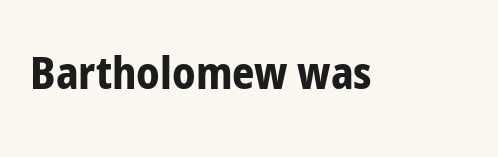
The font's upright variant was chosen for this text. The letters sit at their default tracking, neither squeezed nor spread. Weight check: bold — yes, fully. The glyphs in this specimen are sans serif. Letters rest on an invisible, unmarked baseline.
